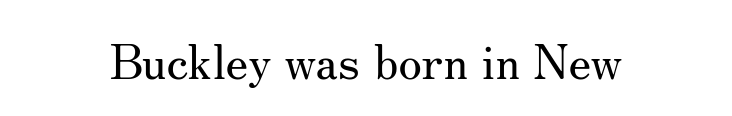
The whitespace from short lines is split evenly between both sides. Here the designer chose a conventional face with non-uniform glyph widths. Tall strokes in this sample are plumb rather than angled. Beneath every word, the page is bare.
